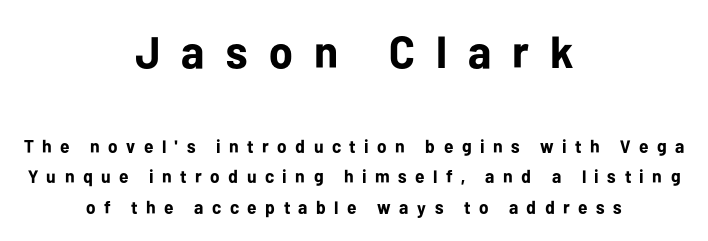
If you drew a line through each stem, it would be perfectly vertical. Strong, thick strokes mark this as bold type. The specimen omits any rule beneath the text block's lines. If you folded the block vertically in half, each line would mirror itself in length. Each word looks stretched out because of the extra space between its letters.
